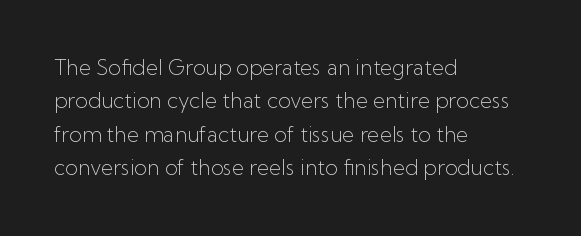
{"italic": "no", "bold": "no", "underline": "no", "align": "left", "line_spacing": "normal", "line_spacing_ratio": 1.59, "letter_spacing": "normal", "letter_spacing_em": 0.0, "glyph_px": 21}
